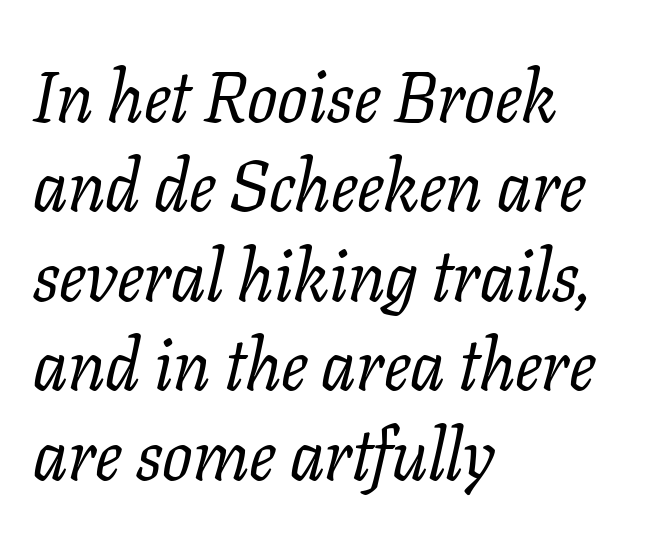
{"serif": "yes", "italic": "yes", "lean": "right", "slant_degrees": 11, "bold": "no", "weight": "regular", "width": "normal", "stroke_contrast": "low", "x_height": "medium", "monospaced": "no", "underline": "no", "align": "left", "line_spacing": "normal", "line_spacing_ratio": 1.26, "letter_spacing": "normal", "letter_spacing_em": 0.0, "glyph_px": 71}
